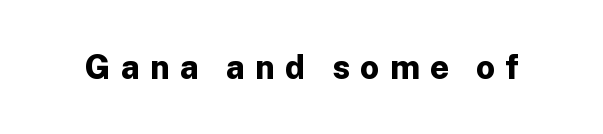
Compared with typical body copy, the letter spacing here is much looser. This sample has the flowing, uneven cadence of proportional lettering. Is the type bold? Yes — the strokes are clearly thick and heavy. A typesetter would label this face a sans. Unmarked baselines from the first word to the last. Characters remain perfectly vertical along every line.
